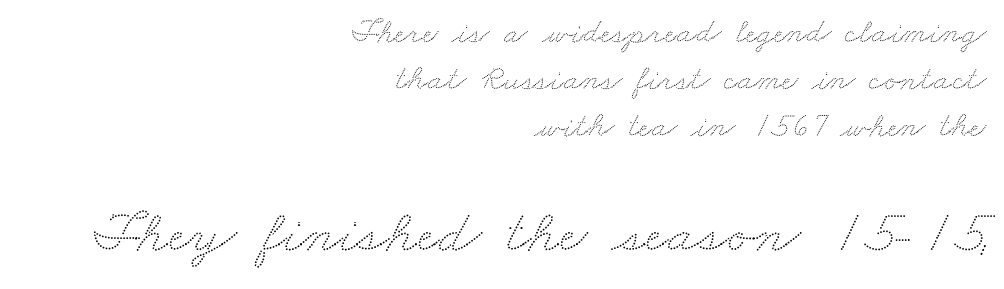
Teacher's note: observe the even right margin — that is flush-right alignment. Which chunk is bigger? The second one — the bottom block dwarfs the top. In terms of letterspacing, this is plain default setting. The strip under each line holds only bare page.
